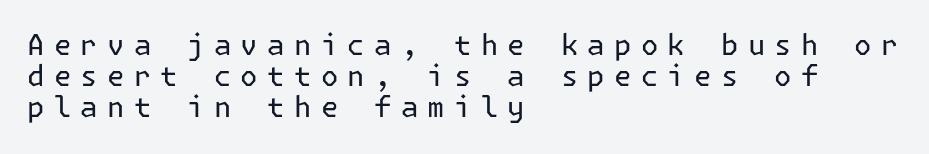
{"serif": "no", "italic": "no", "bold": "no", "weight": "regular", "width": "normal", "stroke_contrast": "low", "x_height": "medium", "underline": "no", "align": "left", "line_spacing": "tight", "line_spacing_ratio": 1.07, "letter_spacing": "wide", "letter_spacing_em": 0.32, "glyph_px": 29}
